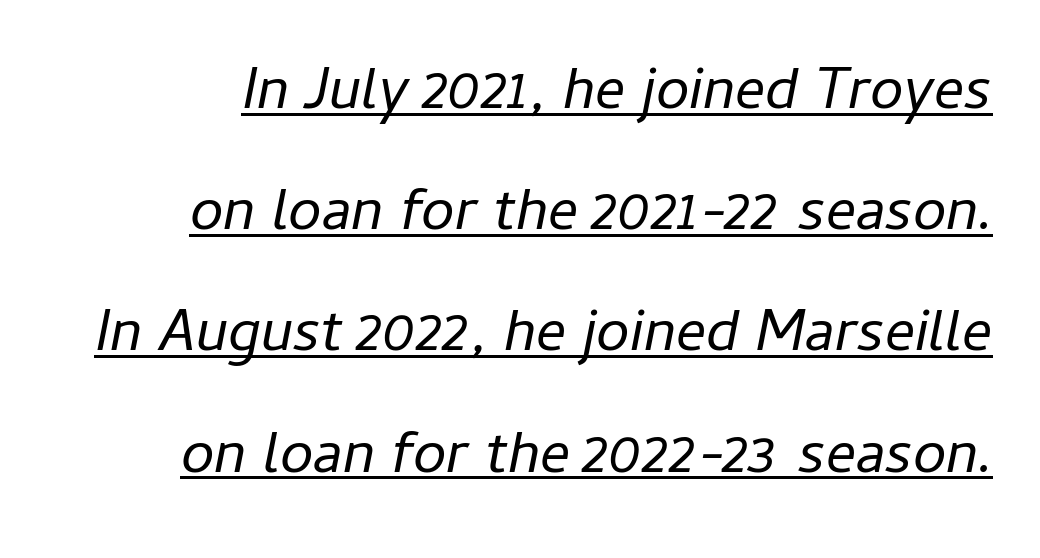
{"italic": "yes", "lean": "right", "slant_degrees": 11, "bold": "no", "weight": "regular", "width": "normal", "stroke_contrast": "low", "x_height": "medium", "monospaced": "no", "underline": "yes", "line_spacing": "loose", "line_spacing_ratio": 2.02, "letter_spacing": "normal", "letter_spacing_em": 0.0, "glyph_px": 60}
